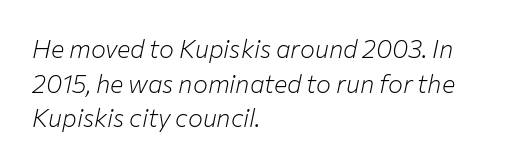
The image shows 25 px text type, italic (leaning right); set left-aligned, normal line spacing (1.39x), normal letter spacing, not underlined.
